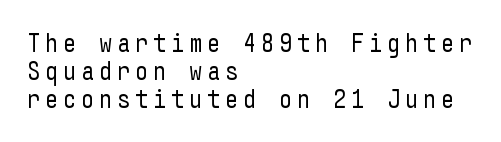
Q: Is the text bold? A: No.
Q: Is the text italic (slanted)? A: No, it is upright.
Q: Is the text underlined? A: No.
Q: How is the paragraph aligned? A: Left-aligned.
Q: Is the spacing between lines tight, normal or loose? A: Tight.
